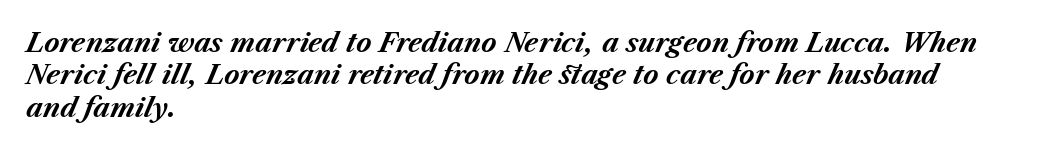
{"italic": "yes", "lean": "right", "slant_degrees": 23, "bold": "yes", "underline": "no", "align": "left", "line_spacing": "normal", "line_spacing_ratio": 1.25, "letter_spacing": "normal", "letter_spacing_em": 0.0, "glyph_px": 26}
